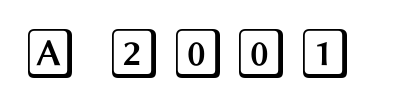
Q: Is the text italic (slanted)? A: No, it is upright.
Q: Is the text underlined? A: No.
Q: Width (condensed, normal, or wide)? A: Wide.
Q: x-height? A: Large.
